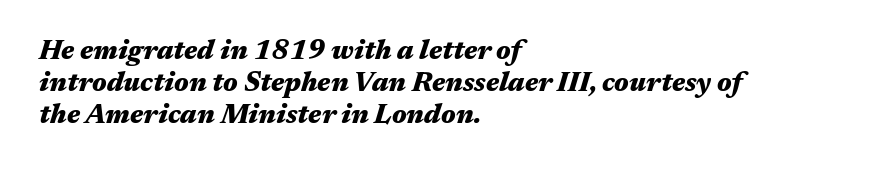
The glyphs are unaccompanied by any horizontal stroke below them. Characters are canted at an angle relative to the baseline's perpendicular. Nobody touched the tracking dial on this one. Line starts are locked; line ends wander. The rendering uses a bold face; every stroke is thick and dark.
